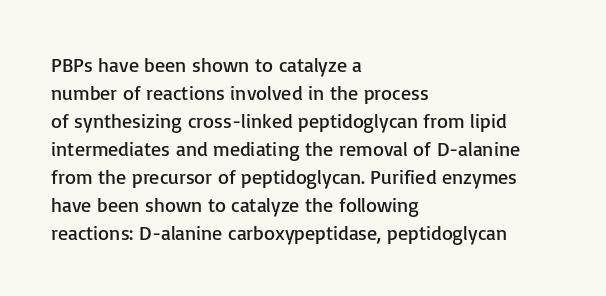
Q: Is the text bold? A: No.
Q: Is the text italic (slanted)? A: No, it is upright.
Q: Is the text underlined? A: No.
Q: How is the paragraph aligned? A: Left-aligned.
Q: Is the spacing between letters normal or unusually wide? A: Normal.
Q: Is the spacing between lines tight, normal or loose? A: Normal.
